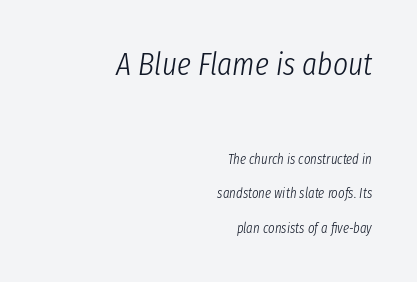
Q: Is the text bold? A: No.
Q: Is the text italic (slanted)? A: Yes, it leans right by about 8 degrees.
Q: Is the text underlined? A: No.
Q: How is the paragraph aligned? A: Right-aligned.
Q: Is the spacing between letters normal or unusually wide? A: Normal.
Q: Is the spacing between lines tight, normal or loose? A: Loose.
Q: Which block of text is set in a larger size, the first (top) or the second (bottom)? A: The first (top) one.
Q: Width (condensed, normal, or wide)? A: Condensed.
Q: Stroke contrast? A: Low.
Q: x-height? A: Medium.
Q: Monospaced? A: No.
